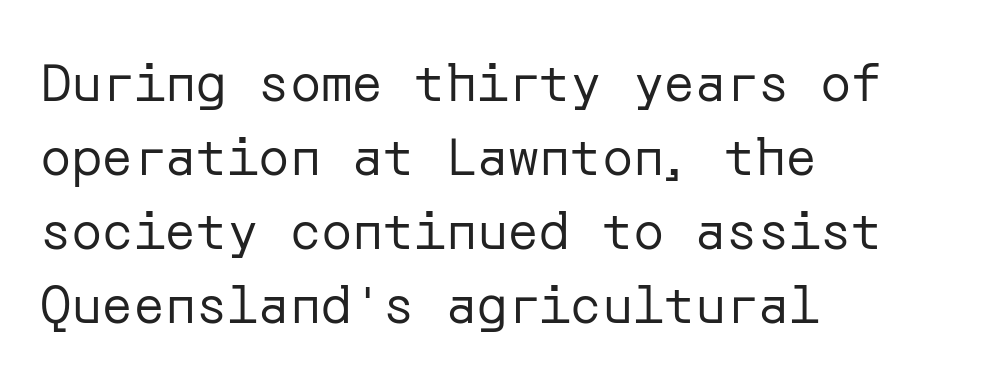
{"serif": "no", "italic": "no", "bold": "no", "weight": "regular", "width": "normal", "stroke_contrast": "low", "x_height": "medium", "underline": "no", "align": "left", "line_spacing": "normal", "line_spacing_ratio": 1.42, "letter_spacing": "normal", "letter_spacing_em": 0.0, "glyph_px": 52}
